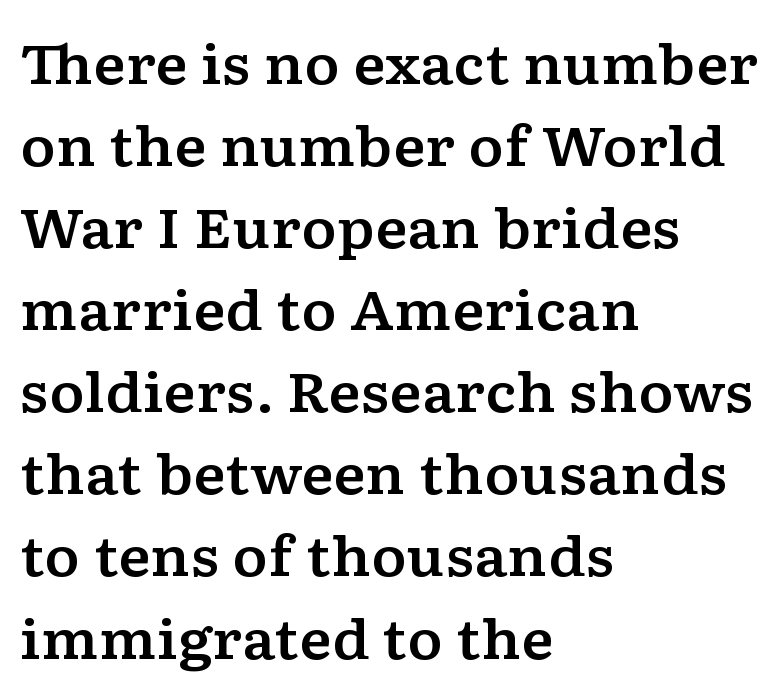
{"serif": "yes", "italic": "no", "width": "wide", "stroke_contrast": "low", "x_height": "medium", "monospaced": "no", "underline": "no", "align": "left", "line_spacing": "normal", "line_spacing_ratio": 1.52, "letter_spacing": "normal", "letter_spacing_em": 0.0, "glyph_px": 54}
